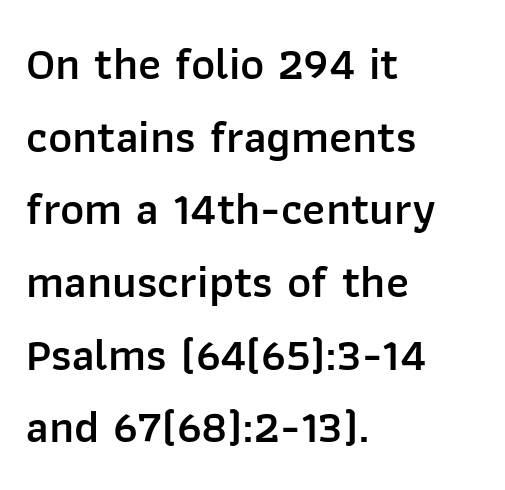
{"serif": "no", "italic": "no", "bold": "semi", "weight": "semibold", "width": "normal", "stroke_contrast": "low", "x_height": "medium", "monospaced": "no", "underline": "no", "align": "left", "line_spacing": "normal", "line_spacing_ratio": 1.58, "letter_spacing": "normal", "letter_spacing_em": 0.0, "glyph_px": 46}
